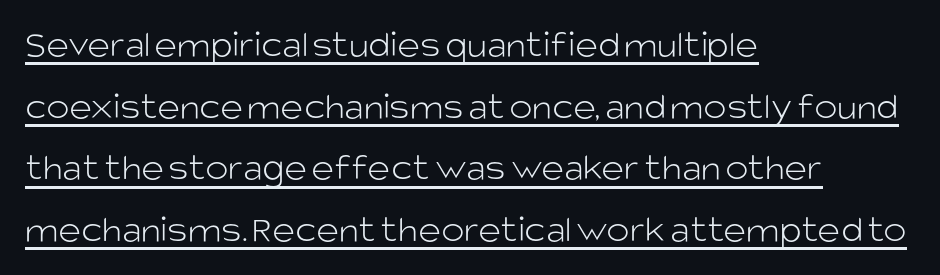
The image shows 39 px light sans-serif type, upright; set left-aligned, normal line spacing (1.58x), normal letter spacing, underlined; low stroke contrast and a large x-height.
